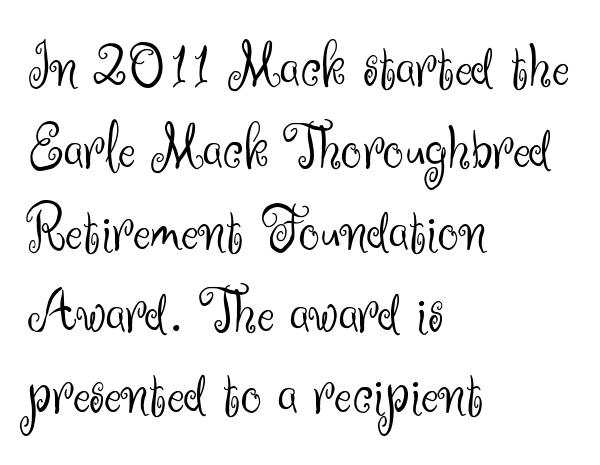
Designer's note — italics off, roman on. Heaviness? Minimal to ordinary, like unemphasized prose. In terms of letterform style, serifs are entirely absent. The foot of each line stays bare and open. The rendering uses natural spacing where letterforms have individual widths. A student would call this left alignment; a typographer would say flush left, rag right.
